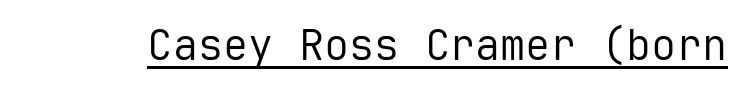
{"serif": "no", "italic": "no", "bold": "no", "weight": "regular", "width": "normal", "stroke_contrast": "low", "x_height": "medium", "monospaced": "yes", "underline": "yes", "letter_spacing": "normal", "letter_spacing_em": 0.0, "glyph_px": 42}
